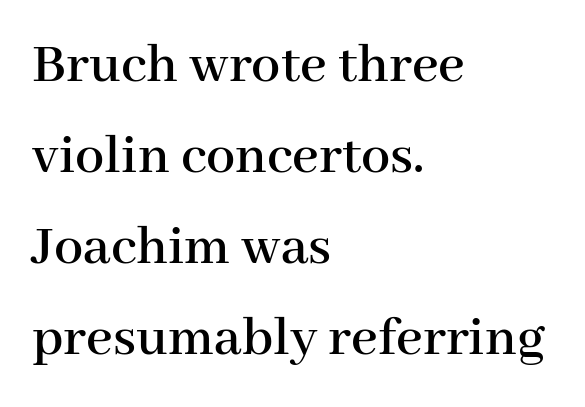
Short note: letters normally spaced. It's the straight-up-and-down kind of type. Leading: standard. Typographically, this falls in the serif category. The rendering anchors every line to the left-hand side. This sample has the flowing, uneven cadence of proportional lettering.
